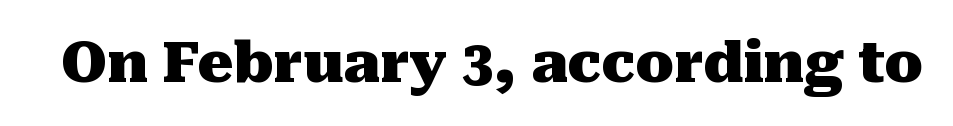
The image shows 56 px heavy serif type, upright; set normal letter spacing, not underlined; medium stroke contrast and a medium x-height.
